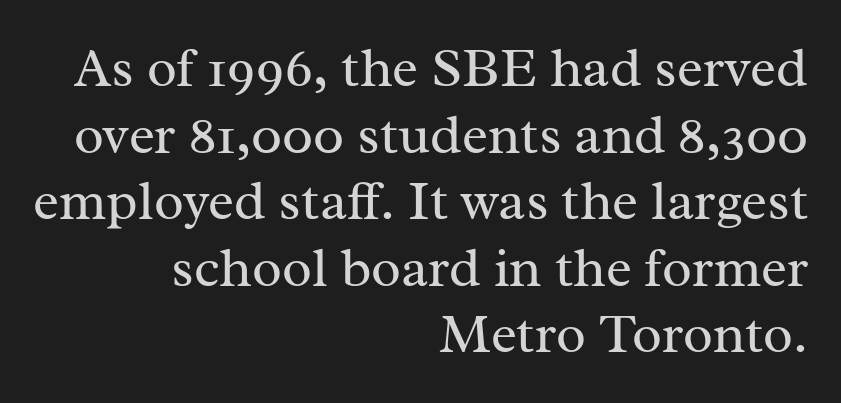
Q: Is the text bold? A: No.
Q: Is the text italic (slanted)? A: No, it is upright.
Q: Is the typeface a serif or a sans-serif typeface? A: Serif.
Q: Is the text underlined? A: No.
Q: How is the paragraph aligned? A: Right-aligned.
Q: Is the spacing between letters normal or unusually wide? A: Normal.
Q: Width (condensed, normal, or wide)? A: Normal.
Q: Stroke contrast? A: Medium.
Q: x-height? A: Medium.
Q: Monospaced? A: No.
